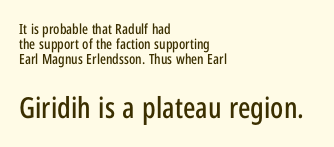
{"serif": "no", "italic": "no", "width": "condensed", "stroke_contrast": "low", "x_height": "medium", "monospaced": "no", "underline": "no", "align": "left", "line_spacing": "tight", "line_spacing_ratio": 1.07, "letter_spacing": "normal", "letter_spacing_em": 0.0, "larger_block": "second", "size_ratio": 2.07, "glyph_px": 29}
